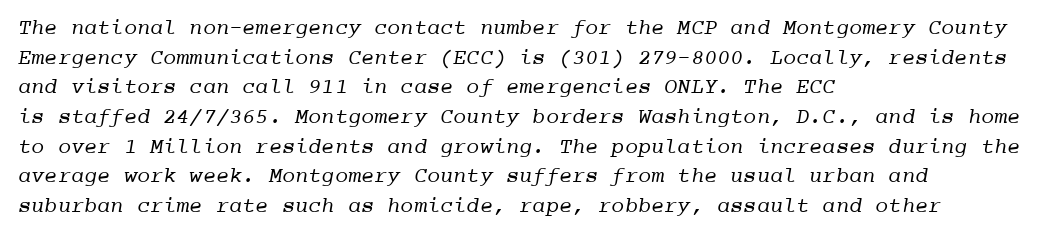
{"bold": "no", "underline": "no", "align": "left", "line_spacing": "normal", "line_spacing_ratio": 1.35, "letter_spacing": "normal", "letter_spacing_em": 0.0, "glyph_px": 22}
